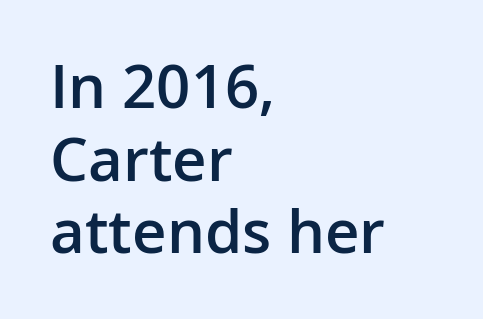
Honestly, the letter spacing is just normal — you wouldn't notice it. The letters advance in unequal steps, a hallmark of proportional type. A roman cut, with each character standing at attention. A fair bit of extra ink — the face is semibold, not bold. The strip under each line holds only bare page. A student would call this left alignment; a typographer would say flush left, rag right.
